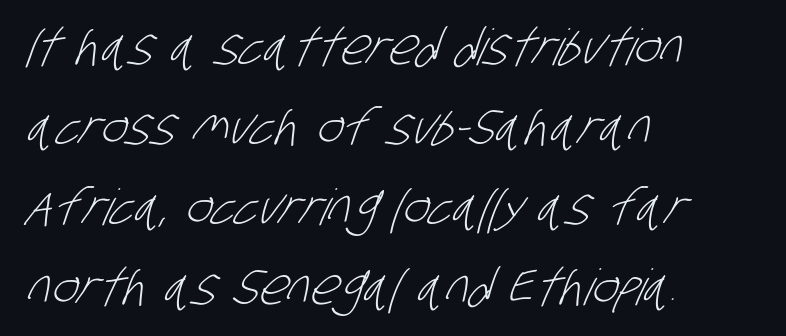
Q: Is the text bold? A: No.
Q: Is the typeface a serif or a sans-serif typeface? A: Sans-serif.
Q: Is the text underlined? A: No.
Q: How is the paragraph aligned? A: Left-aligned.
Q: Is the spacing between letters normal or unusually wide? A: Normal.
Q: Is the spacing between lines tight, normal or loose? A: Normal.
Q: Width (condensed, normal, or wide)? A: Condensed.
Q: Stroke contrast? A: Low.
Q: x-height? A: Large.
Q: Monospaced? A: No.
